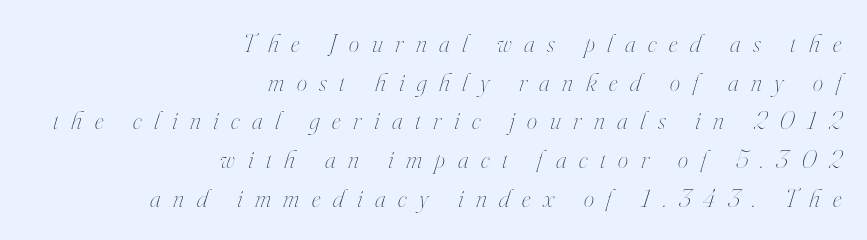
Honestly, the row spacing looks completely unremarkable. The specimen omits any rule beneath the text block's lines. Posture: slanted. Vertical stems look standard width or narrower in stroke. Leftover space on each line is placed entirely before the opening word.
